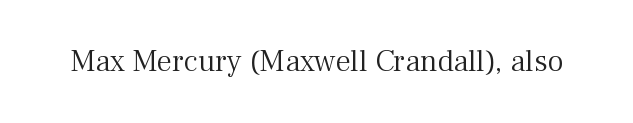
{"serif": "yes", "italic": "no", "bold": "no", "weight": "light", "width": "normal", "stroke_contrast": "medium", "x_height": "medium", "monospaced": "no", "underline": "no", "letter_spacing": "normal", "letter_spacing_em": 0.0, "glyph_px": 31}
